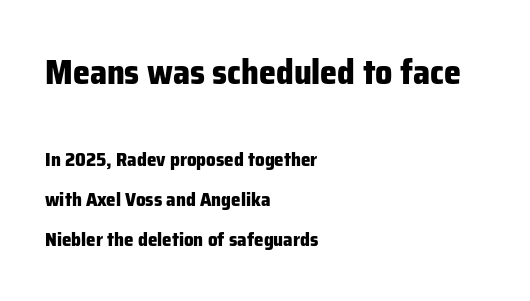
Regarding leading, the lines here are spaced well apart. Tracking value appears to be zero — textbook default spacing. Only glyphs here, with clear space below each row. If you drew a ruler down the left edge, every line would touch it. The lettering holds an erect, upright posture throughout.
